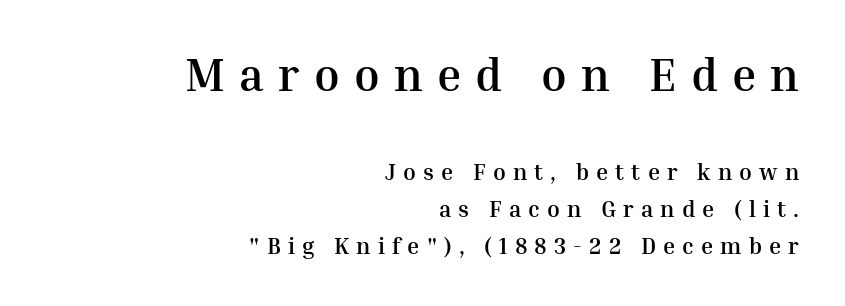
Q: Is the text bold? A: Yes.
Q: Is the text italic (slanted)? A: No, it is upright.
Q: Is the typeface a serif or a sans-serif typeface? A: Serif.
Q: Is the text underlined? A: No.
Q: How is the paragraph aligned? A: Right-aligned.
Q: Is the spacing between letters normal or unusually wide? A: Unusually wide.
Q: Is the spacing between lines tight, normal or loose? A: Normal.
Q: Which block of text is set in a larger size, the first (top) or the second (bottom)? A: The first (top) one.
Q: Width (condensed, normal, or wide)? A: Normal.
Q: Stroke contrast? A: Medium.
Q: x-height? A: Medium.
Q: Monospaced? A: No.
